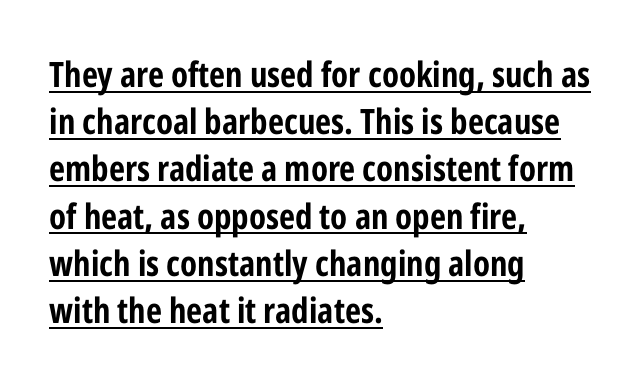
Ordinary non-slanted type is in use. Here the designer chose a conventional face with non-uniform glyph widths. A dark, heavy texture on the line: the type is bold. Compared with typical paragraphs, the rows here are spaced about the same. The sample's only ornament is a line tracing under the words. You could call the tracking neutral — neither tight nor loose.
